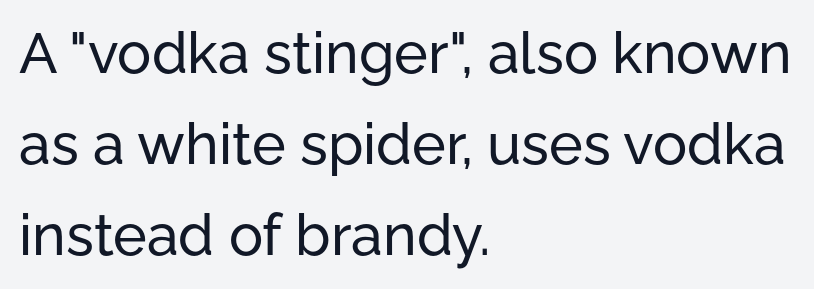
You could not count columns in this text — the font is proportionally spaced. Casual observation: everything's shoved over to the left. Type without underlining. Ascenders rise straight up at ninety degrees. The designer left line spacing at the default.
